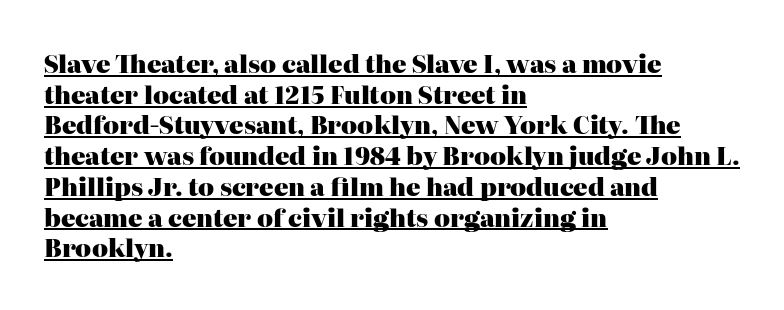
{"italic": "no", "bold": "yes", "underline": "yes", "align": "left", "line_spacing": "normal", "line_spacing_ratio": 1.28, "letter_spacing": "normal", "letter_spacing_em": 0.0, "glyph_px": 24}
